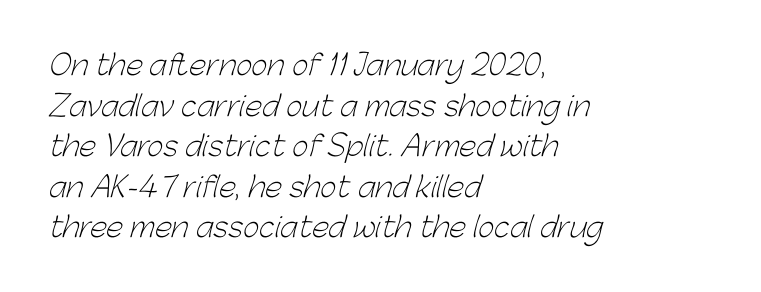
Q: Is the text bold? A: No.
Q: Is the typeface a serif or a sans-serif typeface? A: Sans-serif.
Q: Is the text underlined? A: No.
Q: How is the paragraph aligned? A: Left-aligned.
Q: Is the spacing between letters normal or unusually wide? A: Normal.
Q: Is the spacing between lines tight, normal or loose? A: Normal.
Q: Width (condensed, normal, or wide)? A: Normal.
Q: Stroke contrast? A: Low.
Q: x-height? A: Medium.
Q: Monospaced? A: No.
